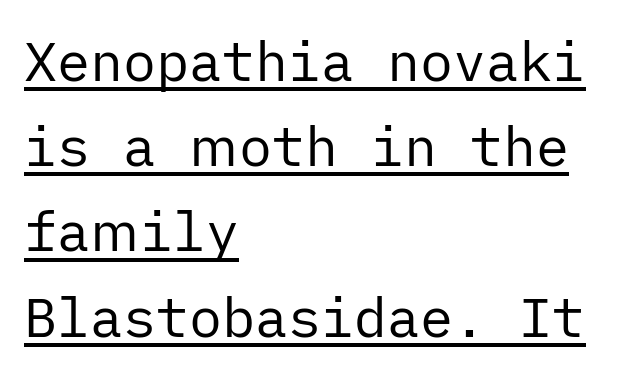
The image shows 55 px regular-weight sans-serif type, upright; set left-aligned, normal line spacing (1.55x), normal letter spacing, underlined; low stroke contrast and a medium x-height.
